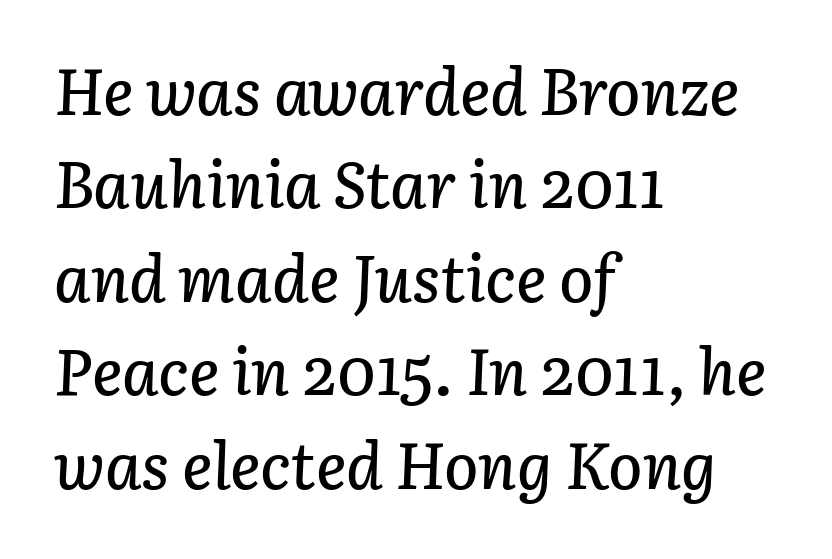
Q: Is the text italic (slanted)? A: Yes, it leans right by about 3 degrees.
Q: Is the text underlined? A: No.
Q: How is the paragraph aligned? A: Left-aligned.
Q: Is the spacing between letters normal or unusually wide? A: Normal.
Q: Is the spacing between lines tight, normal or loose? A: Normal.
Q: Width (condensed, normal, or wide)? A: Normal.
Q: Stroke contrast? A: Low.
Q: x-height? A: Medium.
Q: Monospaced? A: No.
